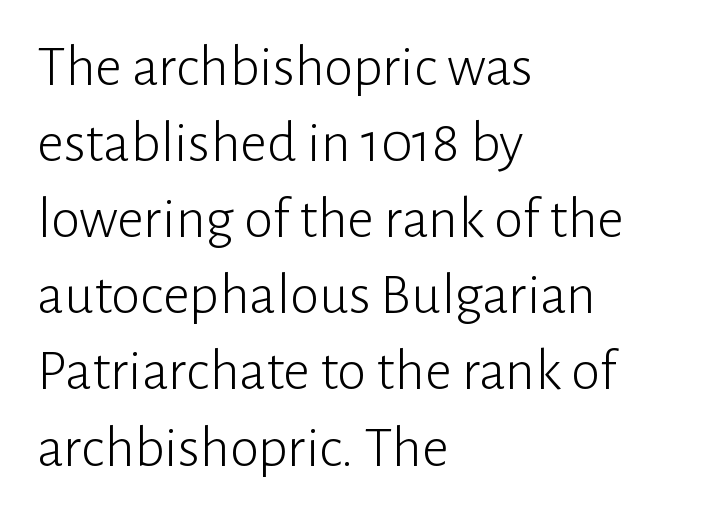
Q: Is the text bold? A: No.
Q: Is the text italic (slanted)? A: No, it is upright.
Q: Is the typeface a serif or a sans-serif typeface? A: Sans-serif.
Q: Is the text underlined? A: No.
Q: How is the paragraph aligned? A: Left-aligned.
Q: Is the spacing between letters normal or unusually wide? A: Normal.
Q: Is the spacing between lines tight, normal or loose? A: Normal.
Q: Width (condensed, normal, or wide)? A: Normal.
Q: Stroke contrast? A: Low.
Q: x-height? A: Medium.
Q: Monospaced? A: No.
